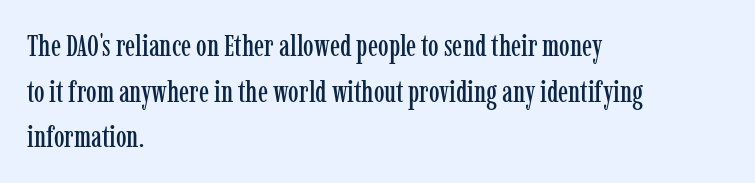
Q: Is the text italic (slanted)? A: No, it is upright.
Q: Is the typeface a serif or a sans-serif typeface? A: Serif.
Q: Is the text underlined? A: No.
Q: How is the paragraph aligned? A: Left-aligned.
Q: Is the spacing between letters normal or unusually wide? A: Normal.
Q: Is the spacing between lines tight, normal or loose? A: Normal.
Q: Width (condensed, normal, or wide)? A: Condensed.
Q: Stroke contrast? A: Low.
Q: x-height? A: Medium.
Q: Monospaced? A: No.
